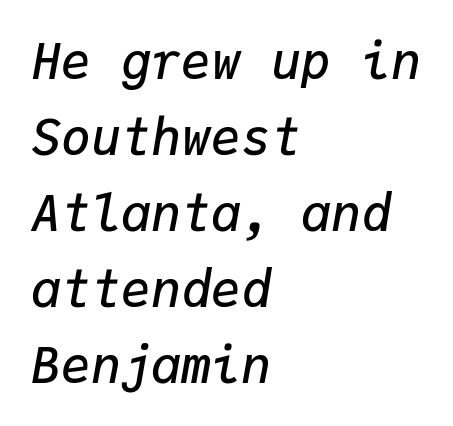
Q: Is the text bold? A: Semi-bold.
Q: Is the text italic (slanted)? A: Yes, it leans right by about 9 degrees.
Q: Is the text underlined? A: No.
Q: How is the paragraph aligned? A: Left-aligned.
Q: Is the spacing between letters normal or unusually wide? A: Normal.
Q: Is the spacing between lines tight, normal or loose? A: Normal.
Q: Width (condensed, normal, or wide)? A: Normal.
Q: Stroke contrast? A: Low.
Q: x-height? A: Medium.
Q: Monospaced? A: Yes.
